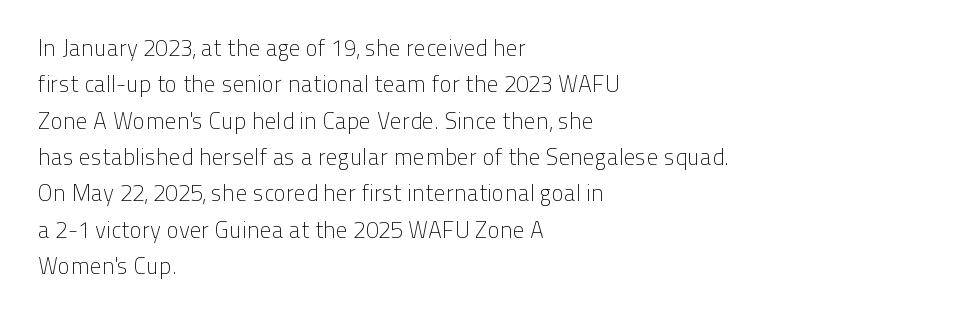
Q: Is the text bold? A: No.
Q: Is the text italic (slanted)? A: No, it is upright.
Q: Is the text underlined? A: No.
Q: How is the paragraph aligned? A: Left-aligned.
Q: Is the spacing between letters normal or unusually wide? A: Normal.
Q: Is the spacing between lines tight, normal or loose? A: Normal.
